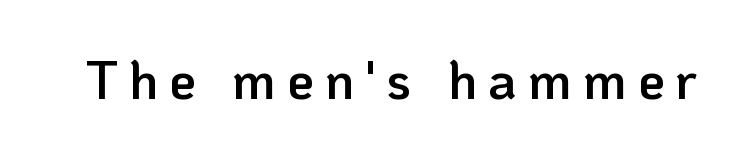
Q: Is the text bold? A: Semi-bold.
Q: Is the text italic (slanted)? A: No, it is upright.
Q: Is the typeface a serif or a sans-serif typeface? A: Sans-serif.
Q: Is the text underlined? A: No.
Q: Is the spacing between letters normal or unusually wide? A: Unusually wide.
Q: Width (condensed, normal, or wide)? A: Normal.
Q: Stroke contrast? A: Low.
Q: x-height? A: Medium.
Q: Monospaced? A: No.
